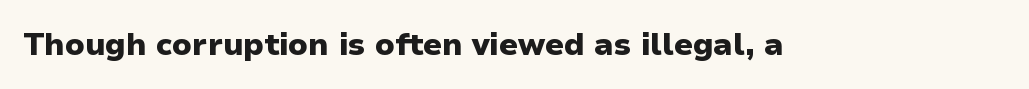
The image shows 31 px heavy sans-serif type, upright; set normal letter spacing, not underlined; low stroke contrast and a medium x-height.
